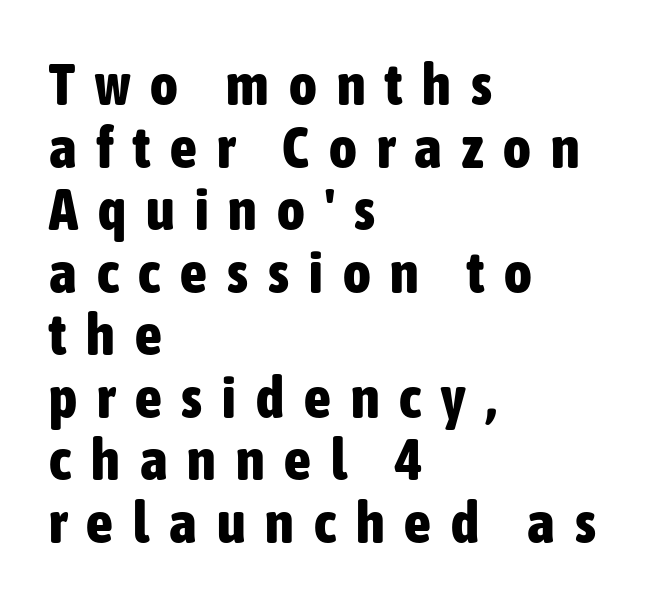
Q: Is the text bold? A: Yes.
Q: Is the text italic (slanted)? A: No, it is upright.
Q: Is the typeface a serif or a sans-serif typeface? A: Sans-serif.
Q: Is the text underlined? A: No.
Q: How is the paragraph aligned? A: Left-aligned.
Q: Is the spacing between letters normal or unusually wide? A: Unusually wide.
Q: Is the spacing between lines tight, normal or loose? A: Tight.
Q: Width (condensed, normal, or wide)? A: Condensed.
Q: Stroke contrast? A: Low.
Q: x-height? A: Medium.
Q: Monospaced? A: No.
